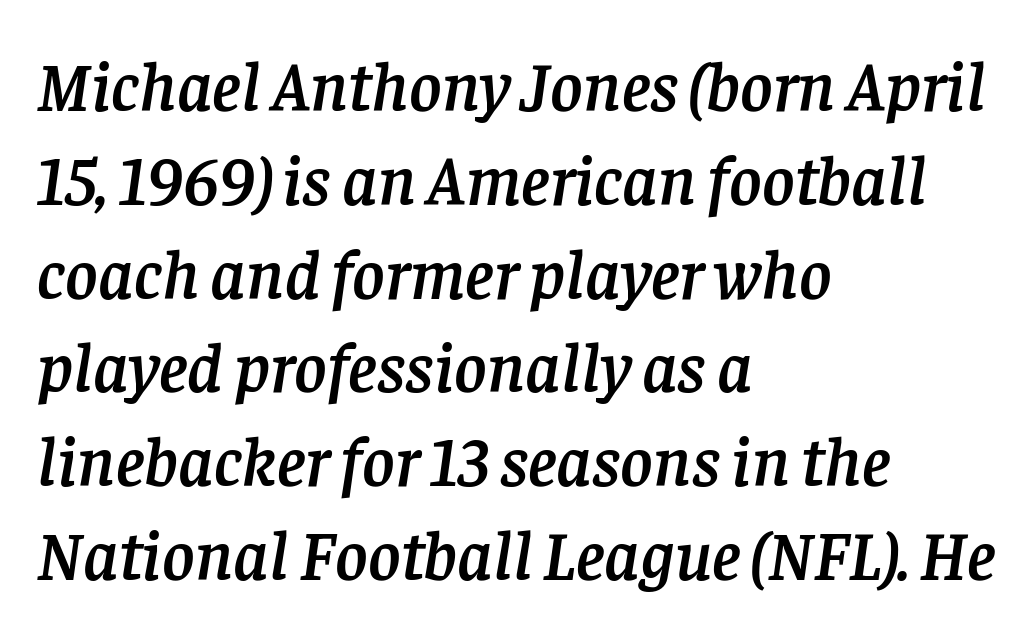
The image shows 70 px serif type, italic (leaning right); set left-aligned, normal line spacing (1.34x), normal letter spacing, not underlined; low stroke contrast and a large x-height.
